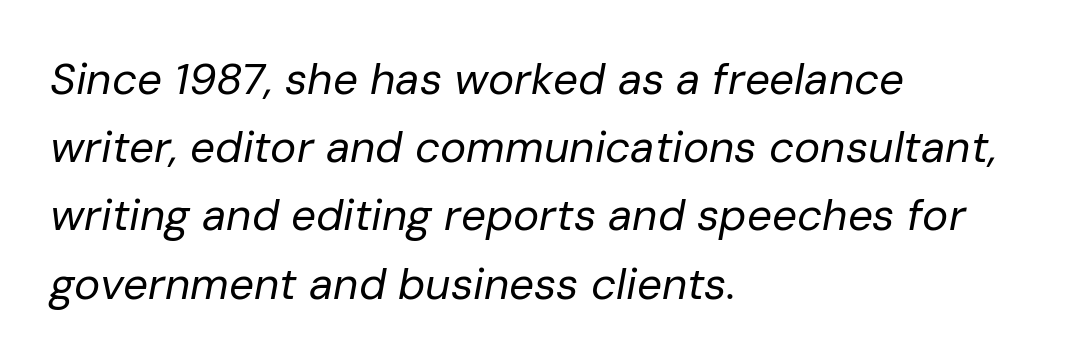
The image shows 44 px regular-weight type, italic (leaning right); set left-aligned, normal line spacing (1.55x), normal letter spacing, not underlined; low stroke contrast and a medium x-height.
